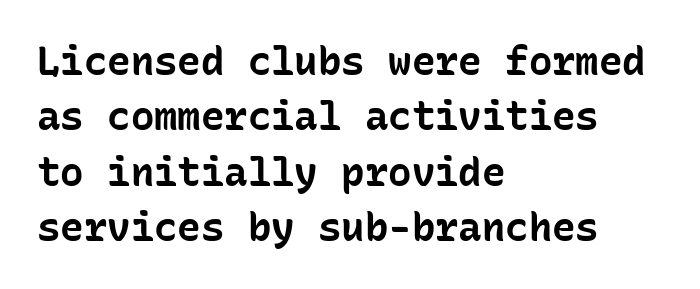
Q: Is the text bold? A: Yes.
Q: Is the text italic (slanted)? A: No, it is upright.
Q: Is the typeface a serif or a sans-serif typeface? A: Sans-serif.
Q: Is the text underlined? A: No.
Q: How is the paragraph aligned? A: Left-aligned.
Q: Is the spacing between letters normal or unusually wide? A: Normal.
Q: Is the spacing between lines tight, normal or loose? A: Normal.
Q: Width (condensed, normal, or wide)? A: Normal.
Q: Stroke contrast? A: Low.
Q: x-height? A: Medium.
Q: Monospaced? A: Yes.
